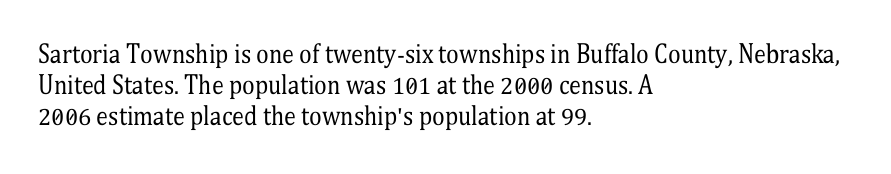
{"italic": "no", "bold": "no", "underline": "no", "align": "left", "line_spacing": "normal", "line_spacing_ratio": 1.29, "letter_spacing": "normal", "letter_spacing_em": 0.0, "glyph_px": 24}
